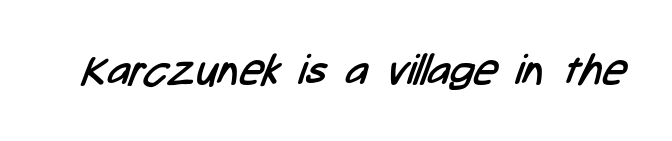
The image shows 42 px regular-weight, condensed sans-serif type; set normal letter spacing, not underlined; low stroke contrast and a medium x-height.
